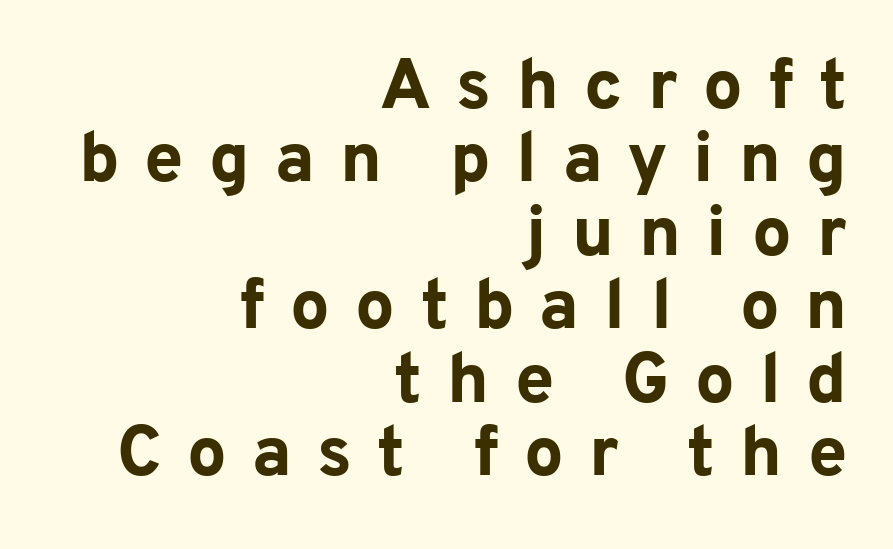
Q: Is the text bold? A: Yes.
Q: Is the text italic (slanted)? A: No, it is upright.
Q: Is the typeface a serif or a sans-serif typeface? A: Sans-serif.
Q: Is the text underlined? A: No.
Q: How is the paragraph aligned? A: Right-aligned.
Q: Is the spacing between letters normal or unusually wide? A: Unusually wide.
Q: Is the spacing between lines tight, normal or loose? A: Tight.
Q: Width (condensed, normal, or wide)? A: Normal.
Q: Stroke contrast? A: Low.
Q: x-height? A: Medium.
Q: Monospaced? A: No.
